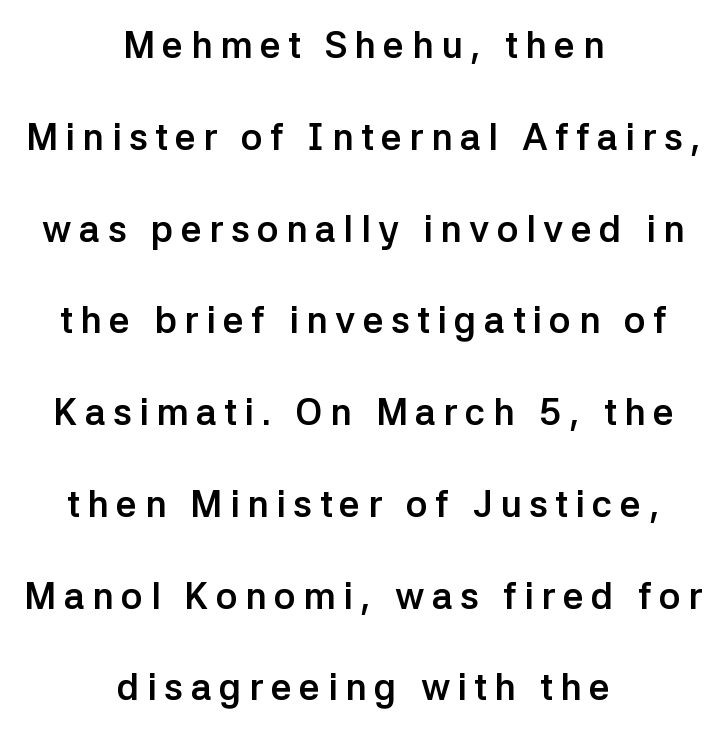
The image shows 37 px semibold sans-serif type, upright; set centered, loose line spacing (2.48x), unusually wide letter spacing (+0.2 em), not underlined; low stroke contrast and a medium x-height.
